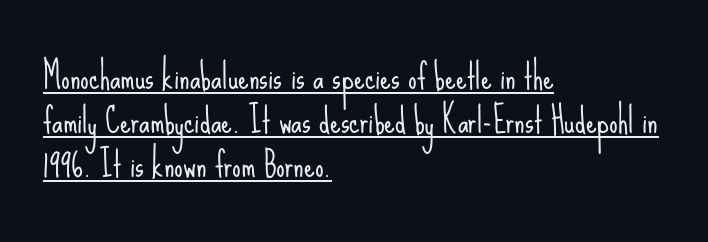
The image shows 34 px light, condensed sans-serif type, upright; set left-aligned, normal line spacing (1.29x), normal letter spacing, underlined; low stroke contrast and a small x-height.
